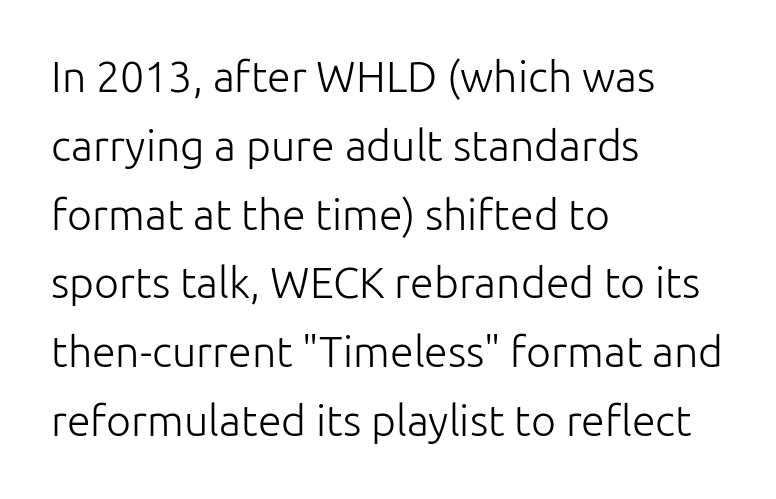
The image shows 43 px light sans-serif type, upright; set left-aligned, normal line spacing (1.6x), normal letter spacing, not underlined; low stroke contrast and a medium x-height.
